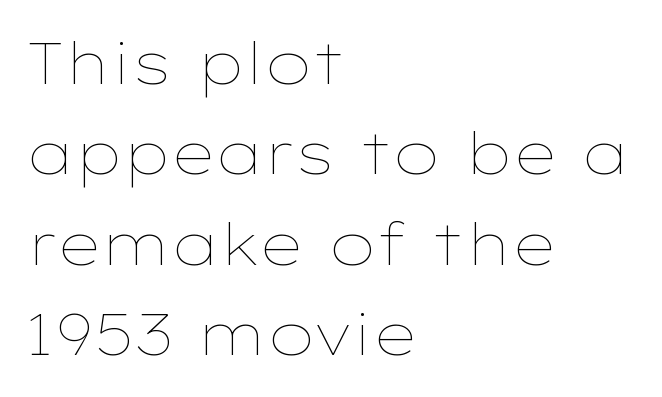
Q: Is the text bold? A: No.
Q: Is the text italic (slanted)? A: No, it is upright.
Q: Is the text underlined? A: No.
Q: How is the paragraph aligned? A: Left-aligned.
Q: Is the spacing between letters normal or unusually wide? A: Normal.
Q: Is the spacing between lines tight, normal or loose? A: Normal.
Q: Width (condensed, normal, or wide)? A: Wide.
Q: Stroke contrast? A: Low.
Q: x-height? A: Medium.
Q: Monospaced? A: No.
